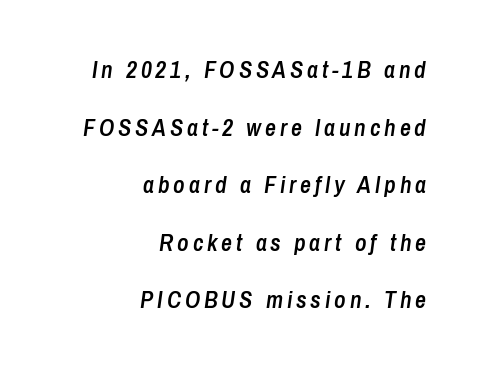
The image shows 24 px text type, italic (leaning right); set right-aligned, loose line spacing (2.4x), not underlined.
